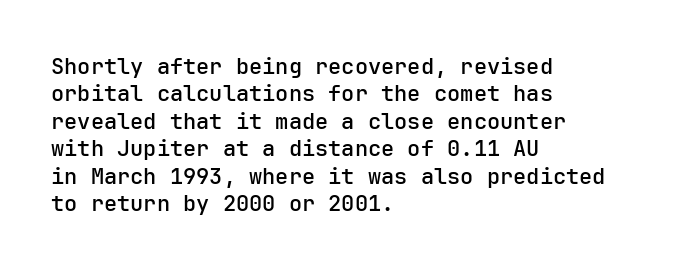
{"italic": "no", "underline": "no", "align": "left", "line_spacing": "normal", "line_spacing_ratio": 1.25, "letter_spacing": "normal", "letter_spacing_em": 0.0, "glyph_px": 22}
